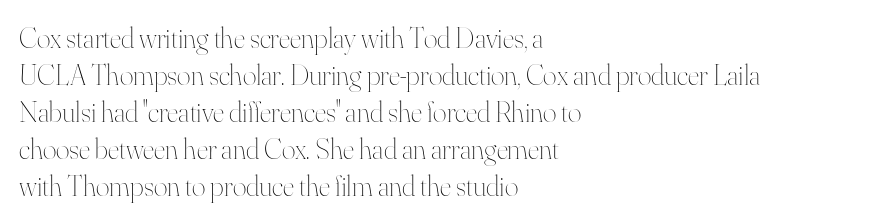
{"italic": "no", "bold": "no", "weight": "thin", "width": "normal", "stroke_contrast": "high", "x_height": "small", "monospaced": "no", "underline": "no", "align": "left", "line_spacing": "normal", "line_spacing_ratio": 1.28, "letter_spacing": "normal", "letter_spacing_em": 0.0, "glyph_px": 29}
